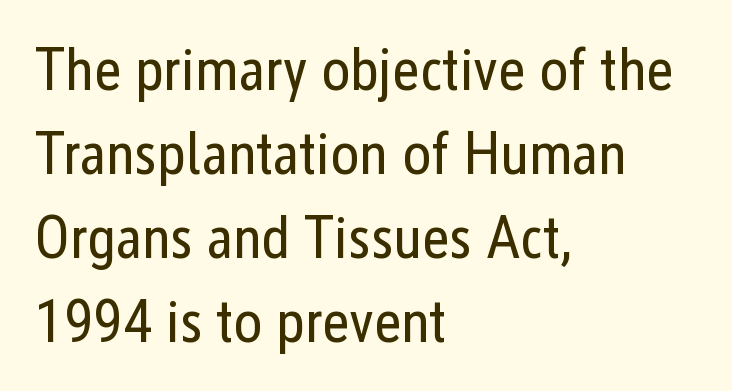
{"serif": "no", "italic": "no", "bold": "no", "weight": "regular", "width": "condensed", "stroke_contrast": "low", "x_height": "medium", "monospaced": "no", "underline": "no", "align": "left", "line_spacing": "normal", "line_spacing_ratio": 1.4, "letter_spacing": "normal", "letter_spacing_em": 0.0, "glyph_px": 60}
